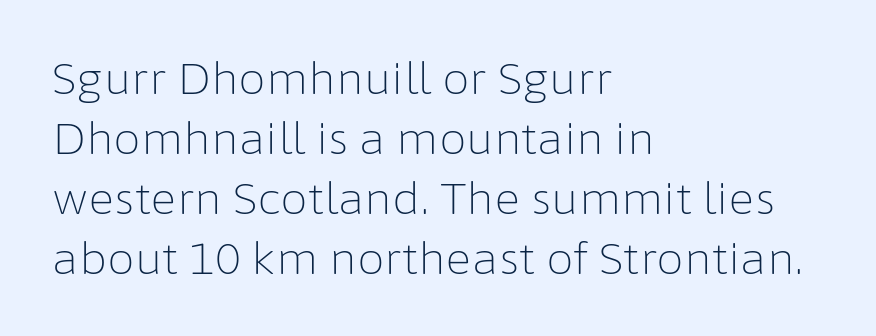
How are the letters spaced? Ordinarily, with no added tracking. Nothing heavy about these letters — not bold at all. Think of a printed novel: that variable character pitch is what you see here. The leading is moderate, giving the passage an even texture. One-word summary of the alignment: left.
